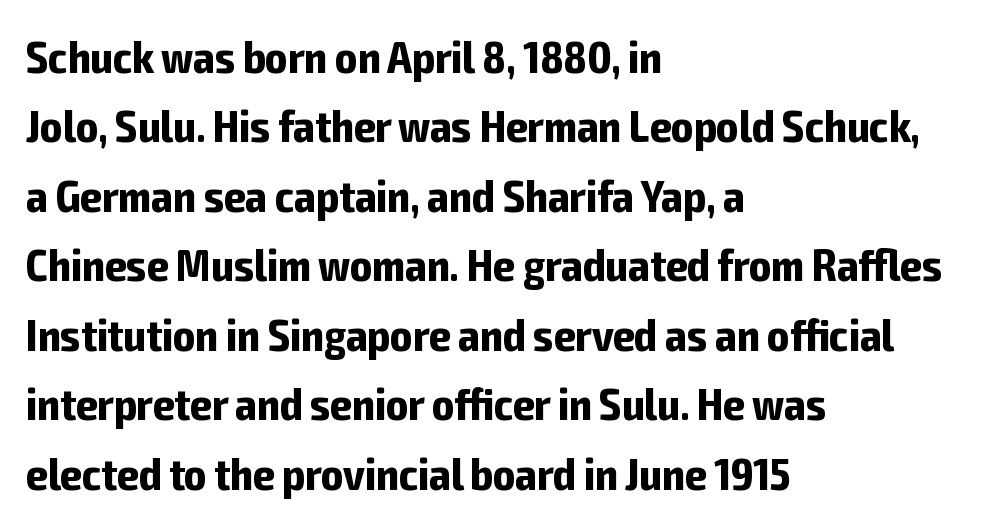
Grotesque or geometric, the face here clearly has no serifs. This sample is left-justified, so line endings fall wherever the words run out. Underlining? Definitely not there. These lines carry a lot of weight — the face is fully bold. The passage shown stacks its lines at a standard gap.
